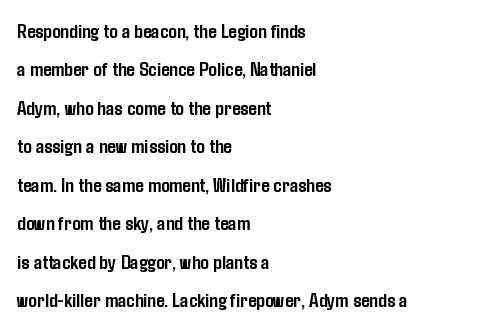
There is no visible air inserted between adjacent glyphs. Notice how the passage keeps a crisp vertical edge on the left only. The letters are bold, with thick, heavy strokes. The letters stand straight up with perfectly vertical stems.
